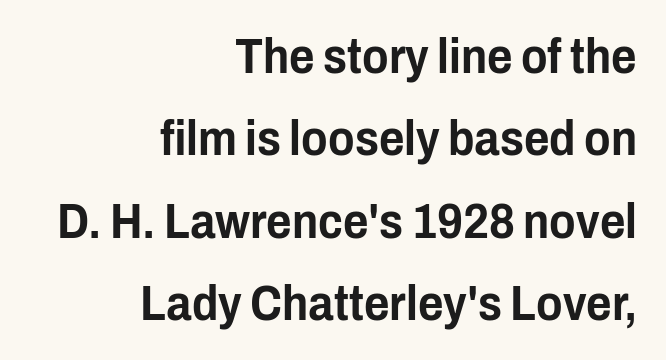
Q: Is the text italic (slanted)? A: No, it is upright.
Q: Is the typeface a serif or a sans-serif typeface? A: Sans-serif.
Q: Is the text underlined? A: No.
Q: How is the paragraph aligned? A: Right-aligned.
Q: Is the spacing between letters normal or unusually wide? A: Normal.
Q: Is the spacing between lines tight, normal or loose? A: Normal.
Q: Width (condensed, normal, or wide)? A: Condensed.
Q: Stroke contrast? A: Low.
Q: x-height? A: Medium.
Q: Monospaced? A: No.
